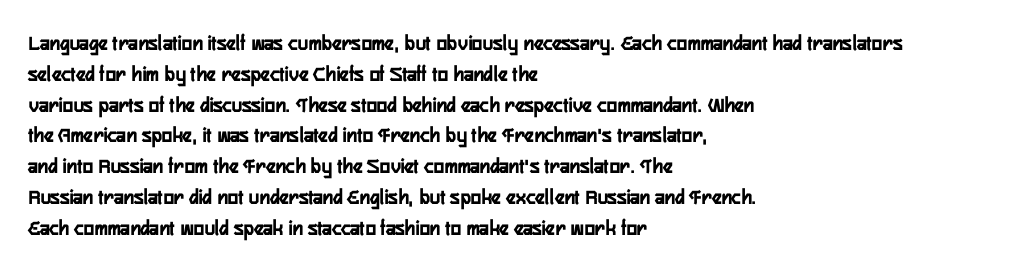
{"italic": "no", "underline": "no", "align": "left", "line_spacing": "normal", "line_spacing_ratio": 1.4, "letter_spacing": "normal", "letter_spacing_em": 0.0, "glyph_px": 22}
